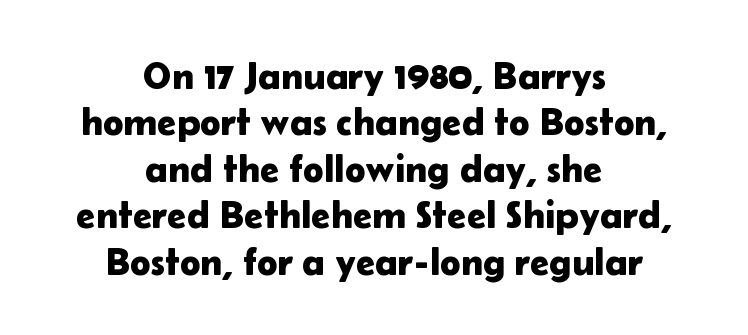
Q: Is the text italic (slanted)? A: No, it is upright.
Q: Is the typeface a serif or a sans-serif typeface? A: Sans-serif.
Q: Is the text underlined? A: No.
Q: How is the paragraph aligned? A: Centered.
Q: Is the spacing between letters normal or unusually wide? A: Normal.
Q: Width (condensed, normal, or wide)? A: Normal.
Q: Stroke contrast? A: Low.
Q: x-height? A: Medium.
Q: Monospaced? A: No.
